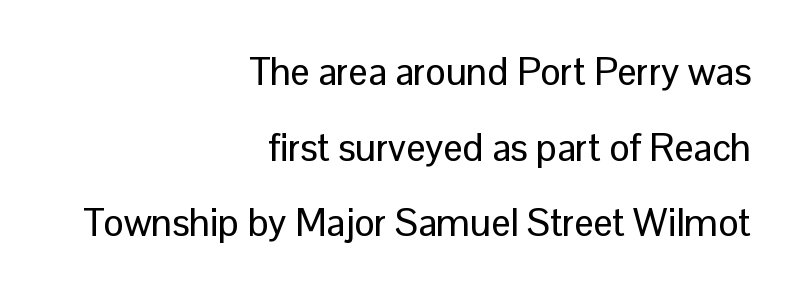
Layout note: lines flush right. A typesetter would call this proportional, since set widths differ per character. Type without underlining. The face used here is rendered with its standard letterfit.
